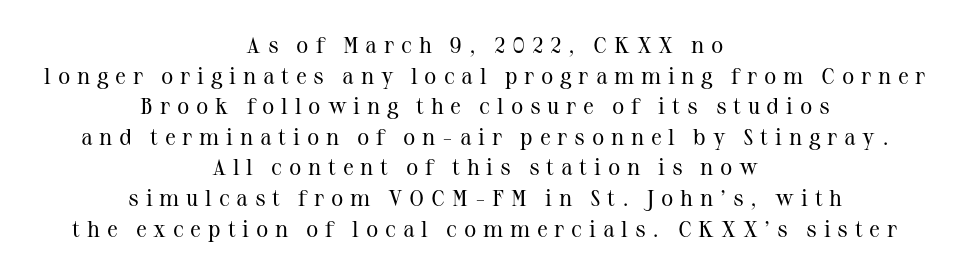
{"italic": "no", "bold": "no", "underline": "no", "align": "center", "line_spacing": "normal", "line_spacing_ratio": 1.33, "letter_spacing": "wide", "letter_spacing_em": 0.29, "glyph_px": 23}
